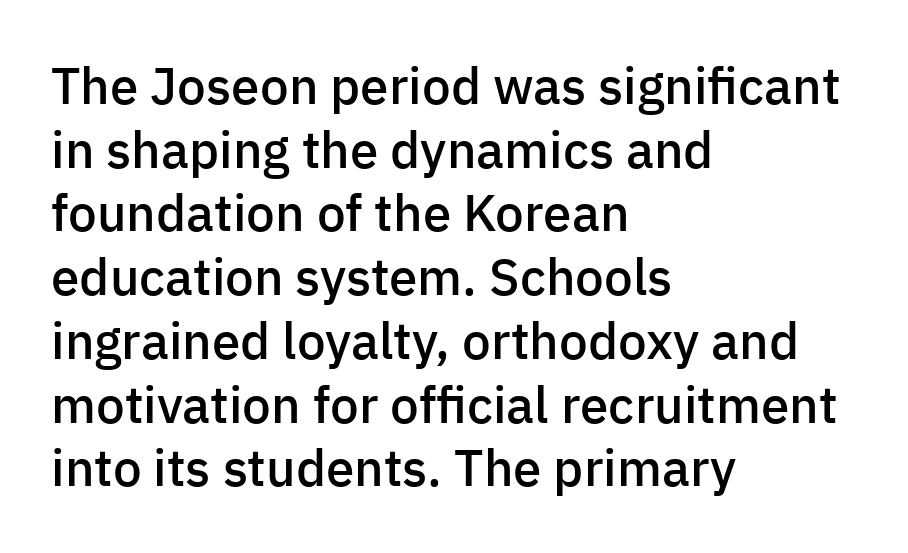
{"serif": "no", "italic": "no", "bold": "semi", "weight": "semibold", "width": "normal", "stroke_contrast": "low", "x_height": "medium", "monospaced": "no", "underline": "no", "align": "left", "line_spacing": "normal", "line_spacing_ratio": 1.25, "letter_spacing": "normal", "letter_spacing_em": 0.0, "glyph_px": 51}
